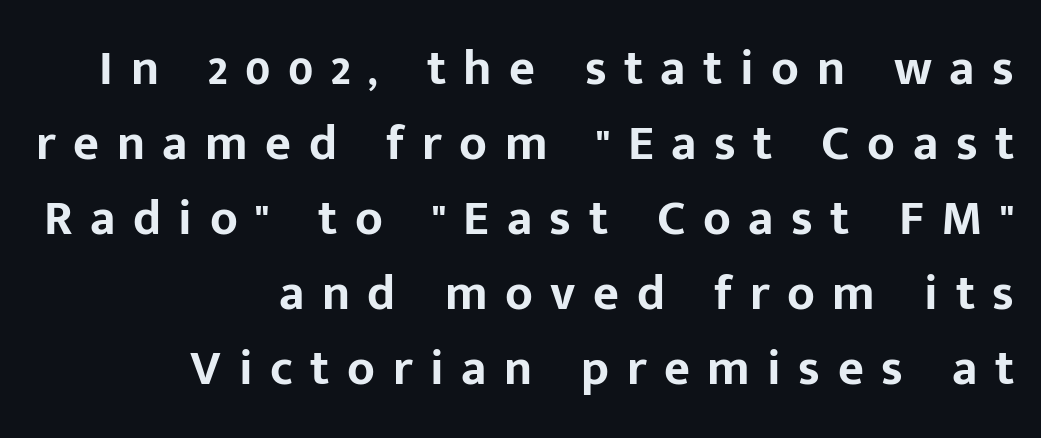
The image shows 50 px bold sans-serif type, upright; set right-aligned, normal line spacing (1.5x), unusually wide letter spacing (+0.35 em), not underlined; low stroke contrast and a medium x-height.
